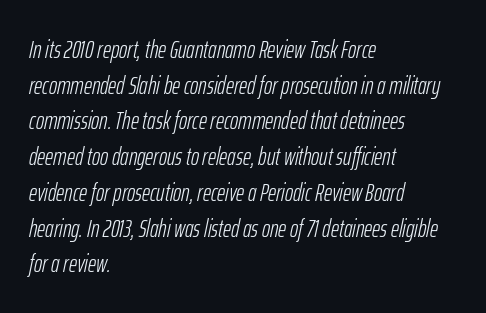
The image shows 25 px text type, italic (leaning right); set left-aligned, normal line spacing (1.43x), normal letter spacing, not underlined.
